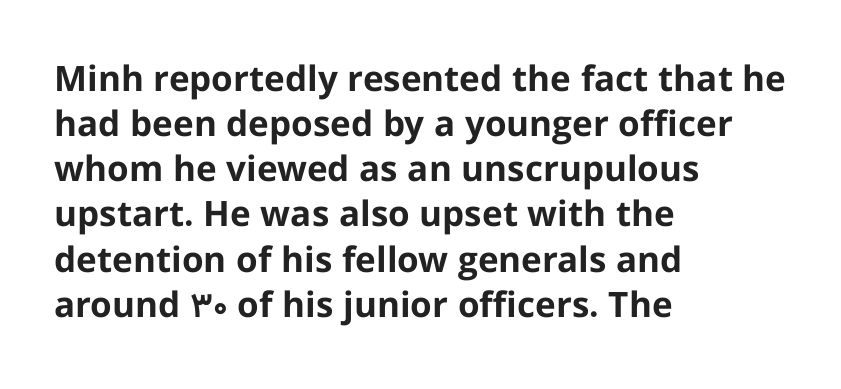
The image shows 35 px bold sans-serif type, upright; set left-aligned, normal line spacing (1.29x), normal letter spacing, not underlined; low stroke contrast and a medium x-height.
